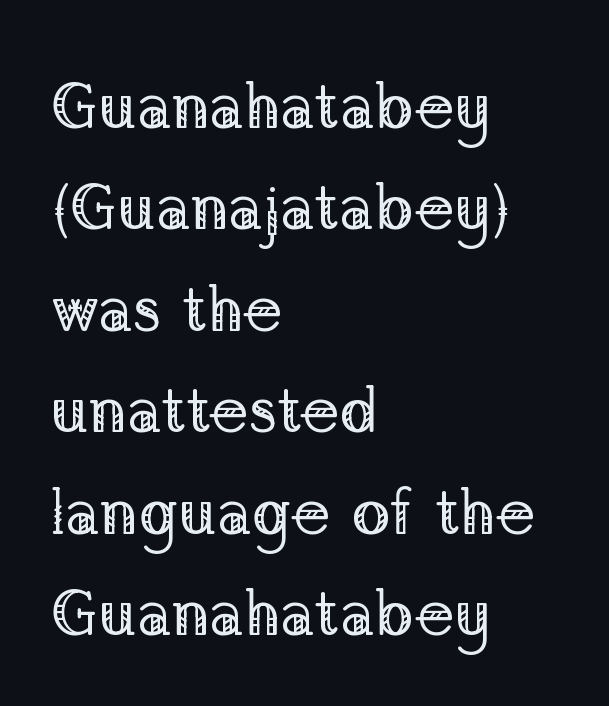
Q: Is the text bold? A: No.
Q: Is the text italic (slanted)? A: No, it is upright.
Q: Is the typeface a serif or a sans-serif typeface? A: Serif.
Q: Is the text underlined? A: No.
Q: How is the paragraph aligned? A: Left-aligned.
Q: Is the spacing between letters normal or unusually wide? A: Normal.
Q: Is the spacing between lines tight, normal or loose? A: Normal.
Q: Width (condensed, normal, or wide)? A: Normal.
Q: Stroke contrast? A: Low.
Q: x-height? A: Medium.
Q: Monospaced? A: No.
